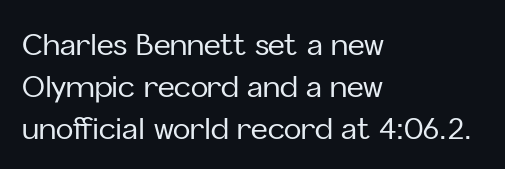
Bare-footed words on every line. You can tell from the bare stems that sans-serif type was used. The type sits square on the baseline with zero lean. You could not count columns in this text — the font is proportionally spaced.
